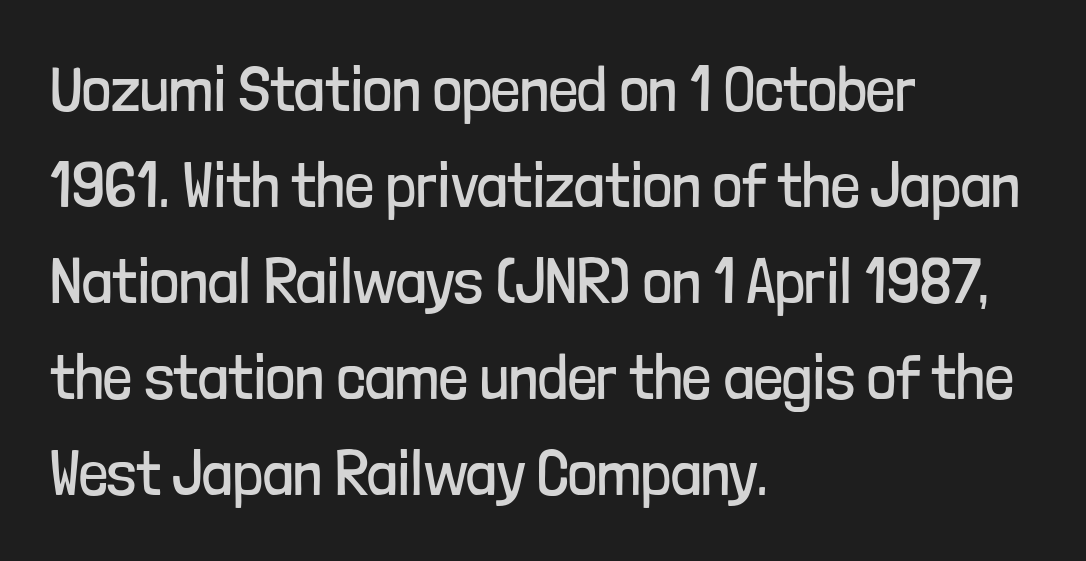
Q: Is the text bold? A: No.
Q: Is the text italic (slanted)? A: No, it is upright.
Q: Is the typeface a serif or a sans-serif typeface? A: Sans-serif.
Q: Is the text underlined? A: No.
Q: How is the paragraph aligned? A: Left-aligned.
Q: Is the spacing between letters normal or unusually wide? A: Normal.
Q: Is the spacing between lines tight, normal or loose? A: Normal.
Q: Width (condensed, normal, or wide)? A: Condensed.
Q: Stroke contrast? A: Low.
Q: x-height? A: Medium.
Q: Monospaced? A: No.
